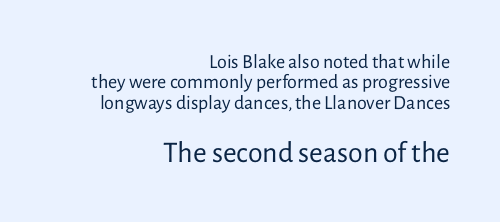
{"serif": "no", "italic": "no", "bold": "no", "weight": "regular", "width": "normal", "stroke_contrast": "low", "x_height": "medium", "monospaced": "no", "underline": "no", "align": "right", "line_spacing": "tight", "line_spacing_ratio": 1.02, "letter_spacing": "normal", "letter_spacing_em": 0.0, "larger_block": "second", "size_ratio": 1.5, "glyph_px": 30}
